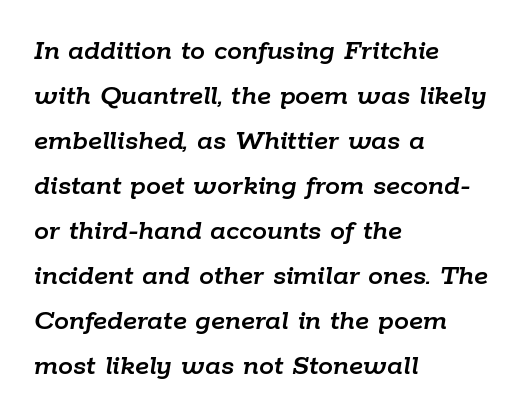
Spacing verdict: proportional, widths tailored to each character. Whoever set this chose a conventional vertical rhythm. The string is rendered with underlining switched off. It's the slanting kind of type.
